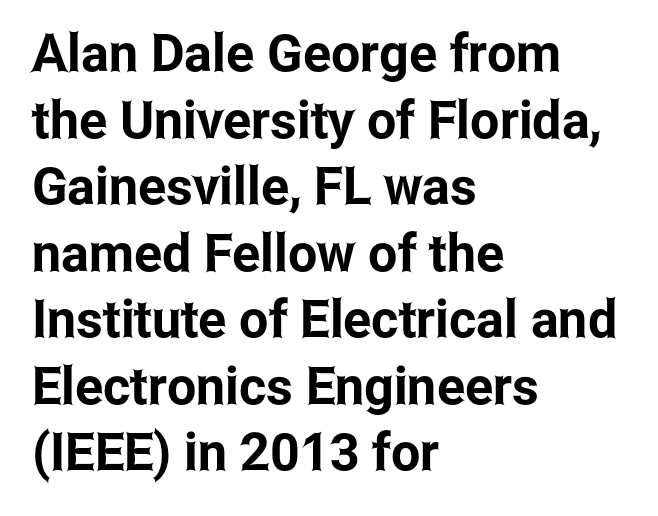
Q: Is the text italic (slanted)? A: No, it is upright.
Q: Is the typeface a serif or a sans-serif typeface? A: Sans-serif.
Q: Is the text underlined? A: No.
Q: How is the paragraph aligned? A: Left-aligned.
Q: Is the spacing between letters normal or unusually wide? A: Normal.
Q: Is the spacing between lines tight, normal or loose? A: Normal.
Q: Width (condensed, normal, or wide)? A: Condensed.
Q: Stroke contrast? A: Low.
Q: x-height? A: Medium.
Q: Monospaced? A: No.
